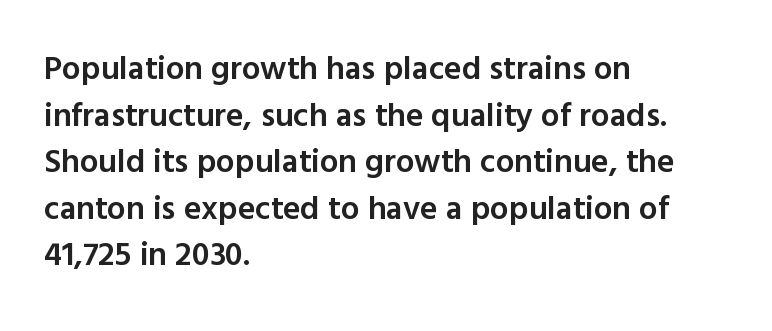
Anything drawn beneath the words? Only blank space. This is roman type, the default non-slanted kind. Horizontal alignment here is leftward, the default for most running prose. Reading down the column, the eye jumps a familiar distance to each next line. Does the type have serifs? No, each stem ends abruptly. Here the designer chose a conventional face with non-uniform glyph widths.
